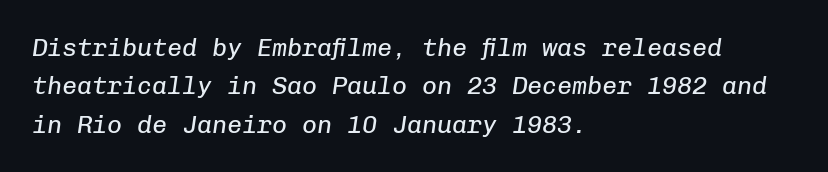
Q: Is the text bold? A: No.
Q: Is the text italic (slanted)? A: Yes, it leans right by about 8 degrees.
Q: Is the text underlined? A: No.
Q: How is the paragraph aligned? A: Left-aligned.
Q: Is the spacing between letters normal or unusually wide? A: Normal.
Q: Is the spacing between lines tight, normal or loose? A: Normal.
